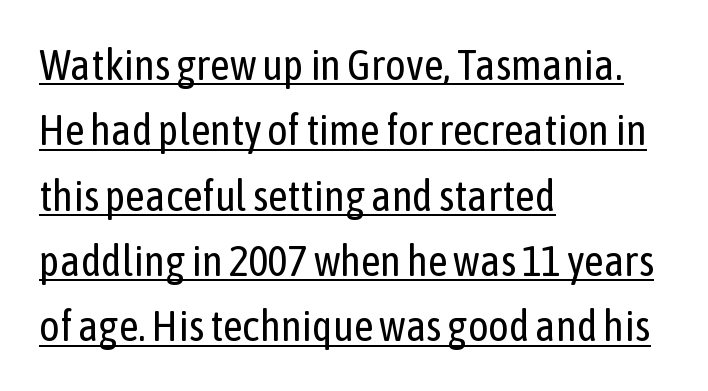
The block of text has a typical density, with ordinary space between rows. Proportional: the letters do not fall into vertical columns. The lines are quadded left. This sample uses an upright cut, with every glyph sitting square on the baseline. The strokes are not fattened; the text isn't bold. Spacing between characters is what you'd get straight out of the box.
